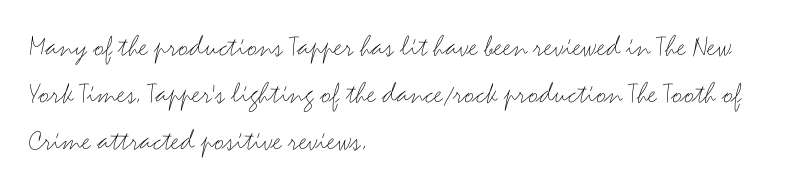
Which margin do the lines hug? The left one — the right edge is uneven. Between one letter and the next there's only the usual sliver of space. A normal amount of white space separates one row of letters from the next. Letters rest on an invisible, unmarked baseline.
